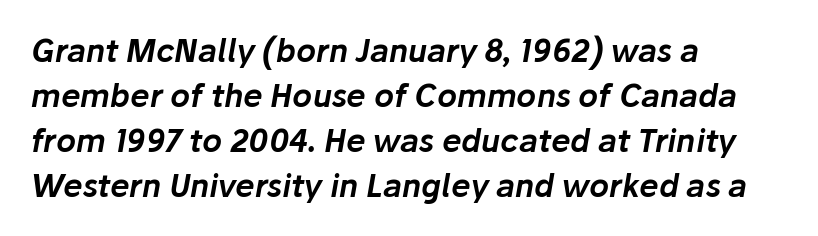
{"italic": "yes", "lean": "right", "slant_degrees": 10, "width": "normal", "stroke_contrast": "low", "x_height": "medium", "monospaced": "no", "underline": "no", "align": "left", "line_spacing": "normal", "line_spacing_ratio": 1.45, "letter_spacing": "normal", "letter_spacing_em": 0.0, "glyph_px": 31}
